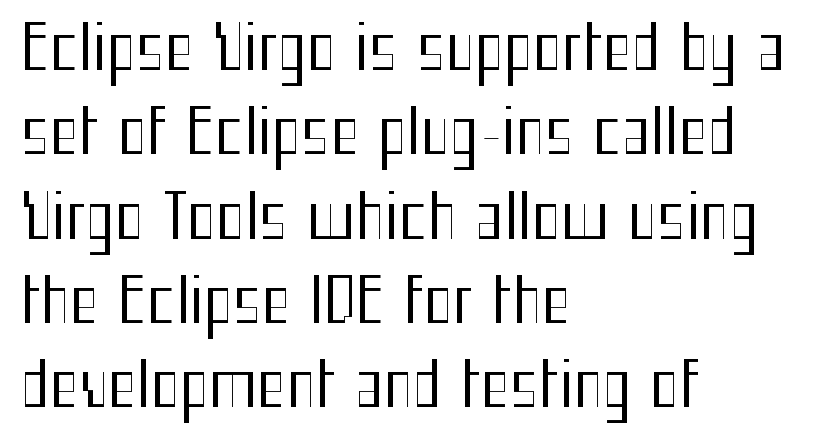
Q: Is the text bold? A: No.
Q: Is the text italic (slanted)? A: No, it is upright.
Q: Is the typeface a serif or a sans-serif typeface? A: Sans-serif.
Q: Is the text underlined? A: No.
Q: How is the paragraph aligned? A: Left-aligned.
Q: Is the spacing between letters normal or unusually wide? A: Normal.
Q: Is the spacing between lines tight, normal or loose? A: Normal.
Q: Width (condensed, normal, or wide)? A: Condensed.
Q: Stroke contrast? A: Medium.
Q: x-height? A: Medium.
Q: Monospaced? A: No.
